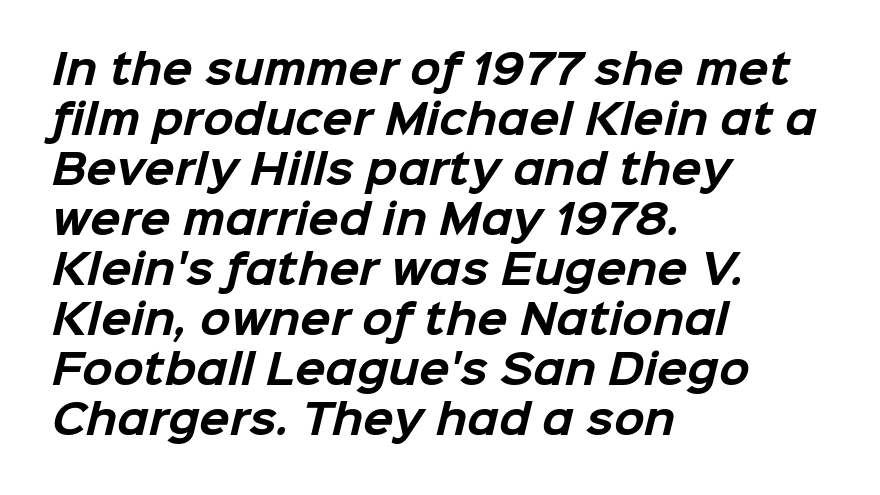
Q: Is the text bold? A: Yes.
Q: Is the typeface a serif or a sans-serif typeface? A: Sans-serif.
Q: Is the text underlined? A: No.
Q: How is the paragraph aligned? A: Left-aligned.
Q: Is the spacing between letters normal or unusually wide? A: Normal.
Q: Is the spacing between lines tight, normal or loose? A: Normal.
Q: Width (condensed, normal, or wide)? A: Normal.
Q: Stroke contrast? A: Low.
Q: x-height? A: Medium.
Q: Monospaced? A: No.
